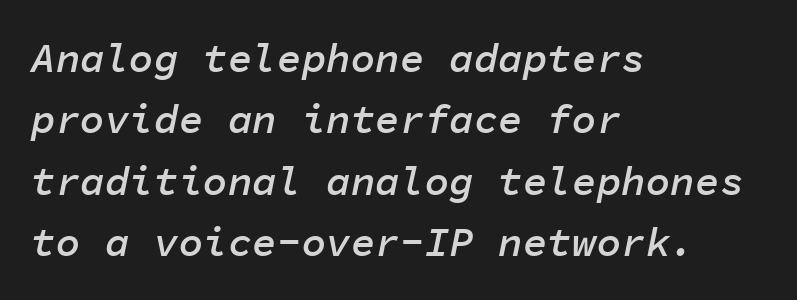
Its strokes are somewhat broadened, the hallmark of semibold type. Rows of type keep a routine distance in the vertical direction. Short and long lines alike share a common starting point at left. The rendering applies a slant to the glyphs. Think of a typewriter: that constant character pitch is what you see here. Check under the words: just untouched page.
